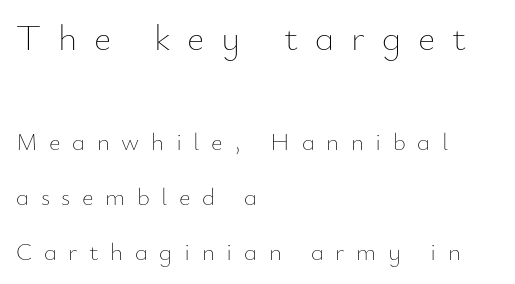
The image shows 37 px thin type, upright; set left-aligned, loose line spacing (2.2x), unusually wide letter spacing (+0.46 em), not underlined; the first (top) block is 1.48x larger; low stroke contrast and a small x-height.
